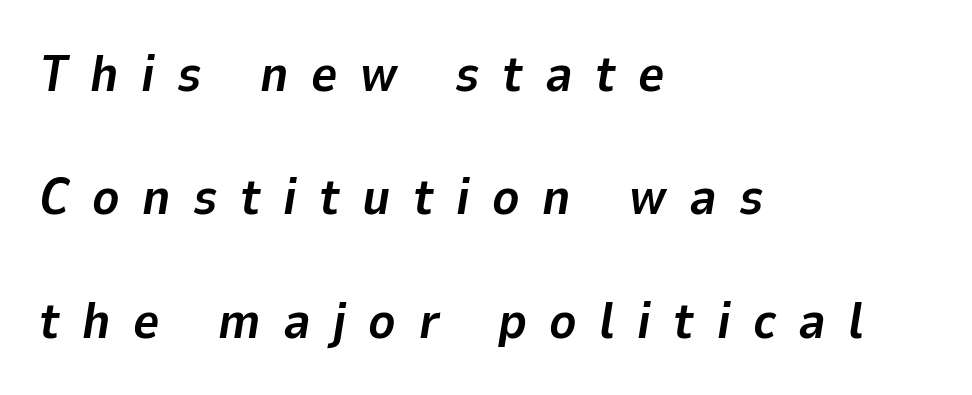
Q: Is the text bold? A: Yes.
Q: Is the text italic (slanted)? A: Yes, it leans right by about 9 degrees.
Q: Is the text underlined? A: No.
Q: How is the paragraph aligned? A: Left-aligned.
Q: Is the spacing between letters normal or unusually wide? A: Unusually wide.
Q: Is the spacing between lines tight, normal or loose? A: Loose.
Q: Width (condensed, normal, or wide)? A: Normal.
Q: Stroke contrast? A: Low.
Q: x-height? A: Medium.
Q: Monospaced? A: No.
